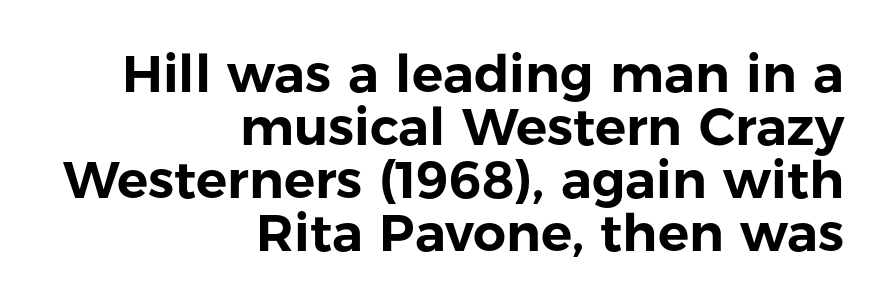
Q: Is the text italic (slanted)? A: No, it is upright.
Q: Is the typeface a serif or a sans-serif typeface? A: Sans-serif.
Q: Is the text underlined? A: No.
Q: How is the paragraph aligned? A: Right-aligned.
Q: Is the spacing between letters normal or unusually wide? A: Normal.
Q: Is the spacing between lines tight, normal or loose? A: Tight.
Q: Width (condensed, normal, or wide)? A: Normal.
Q: Stroke contrast? A: Low.
Q: x-height? A: Medium.
Q: Monospaced? A: No.
